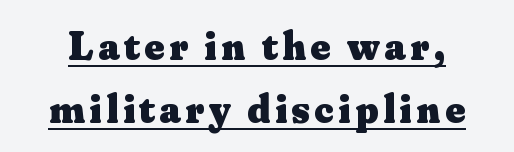
Ordinary non-slanted type is in use. Baseline-to-baseline distance is the conventional proportion of letter height. Note: serifs present on the glyphs. The passage shown is typed in a proportional face where columns would drift.
